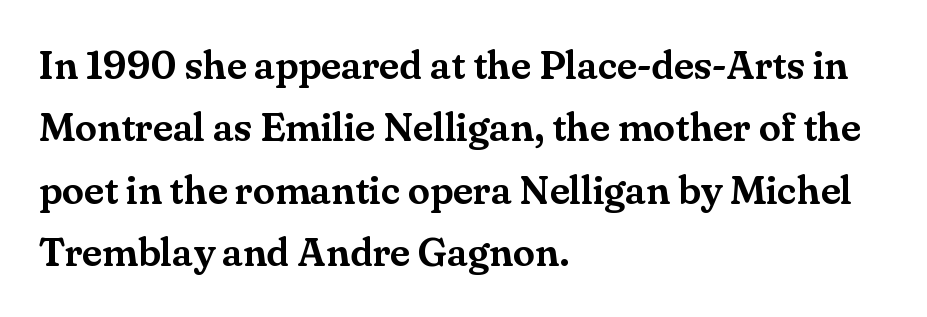
{"serif": "yes", "italic": "no", "width": "normal", "stroke_contrast": "medium", "x_height": "small", "monospaced": "no", "underline": "no", "align": "left", "line_spacing": "normal", "line_spacing_ratio": 1.56, "letter_spacing": "normal", "letter_spacing_em": 0.0, "glyph_px": 40}
